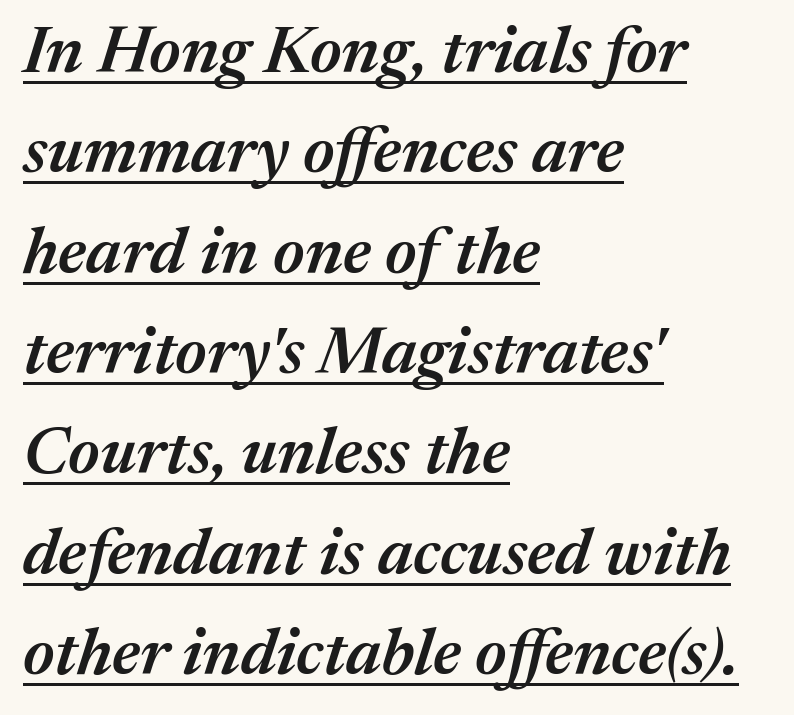
Q: Is the text bold? A: Semi-bold.
Q: Is the text italic (slanted)? A: Yes, it leans right by about 17 degrees.
Q: Is the text underlined? A: Yes.
Q: How is the paragraph aligned? A: Left-aligned.
Q: Is the spacing between letters normal or unusually wide? A: Normal.
Q: Is the spacing between lines tight, normal or loose? A: Normal.
Q: Width (condensed, normal, or wide)? A: Normal.
Q: Stroke contrast? A: Medium.
Q: x-height? A: Medium.
Q: Monospaced? A: No.
